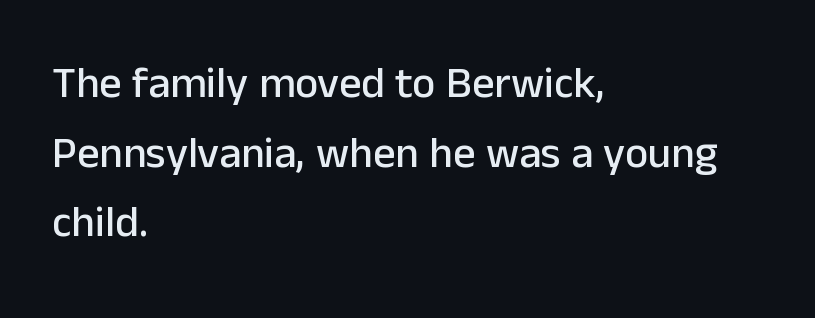
Short and long lines alike share a common starting point at left. Line spacing here is normal. Rendered with straight, roman letterforms. Is the letter spacing exaggerated? No — it looks like the ordinary default.
